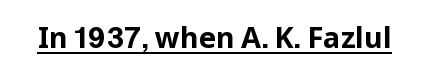
{"serif": "no", "italic": "no", "bold": "yes", "weight": "bold", "width": "normal", "stroke_contrast": "low", "x_height": "medium", "monospaced": "no", "underline": "yes", "letter_spacing": "normal", "letter_spacing_em": 0.0, "glyph_px": 29}
